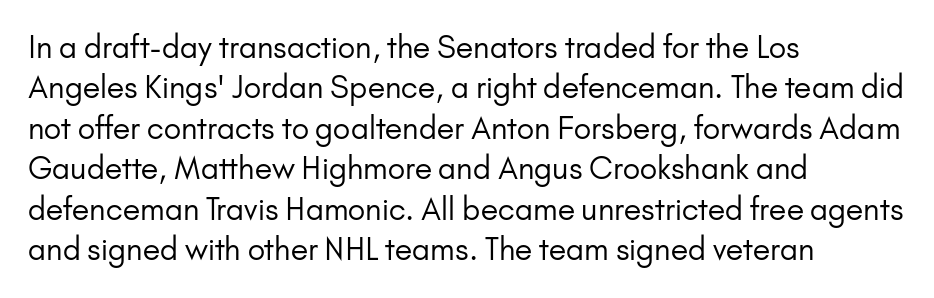
The image shows 30 px regular-weight sans-serif type, upright; set left-aligned, normal line spacing (1.35x), normal letter spacing, not underlined; low stroke contrast and a small x-height.
